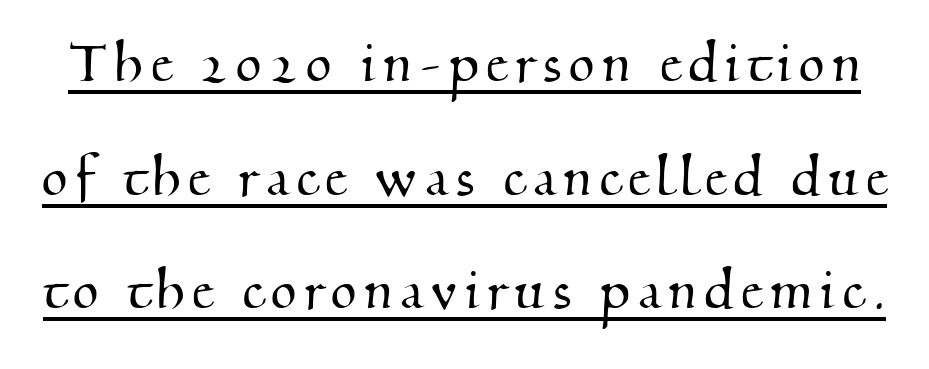
Underlining? Definitely there. The rendering uses natural spacing where letterforms have individual widths. In terms of letterform style, serifs are clearly present.
